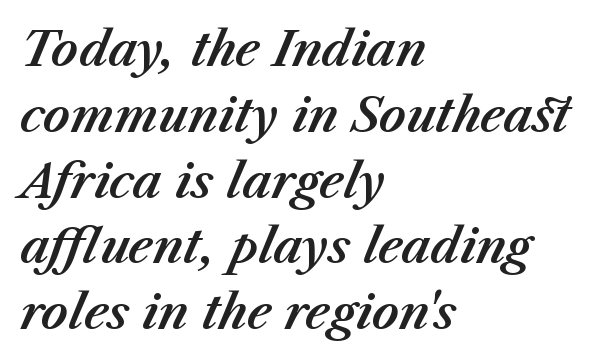
The image shows 47 px text type, italic (leaning right); set left-aligned, normal line spacing (1.4x), normal letter spacing, not underlined; medium stroke contrast and a medium x-height.
